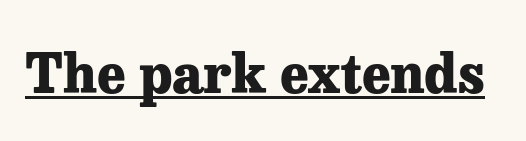
{"serif": "yes", "italic": "no", "bold": "yes", "weight": "heavy", "width": "normal", "stroke_contrast": "low", "x_height": "medium", "monospaced": "no", "underline": "yes", "letter_spacing": "normal", "letter_spacing_em": 0.0, "glyph_px": 54}
